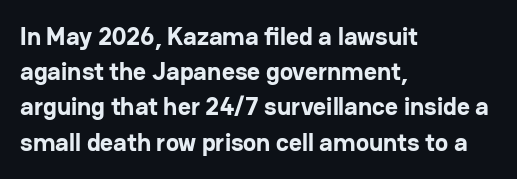
{"italic": "no", "bold": "yes", "underline": "no", "align": "left", "line_spacing": "normal", "line_spacing_ratio": 1.41, "letter_spacing": "normal", "letter_spacing_em": 0.0, "glyph_px": 25}
